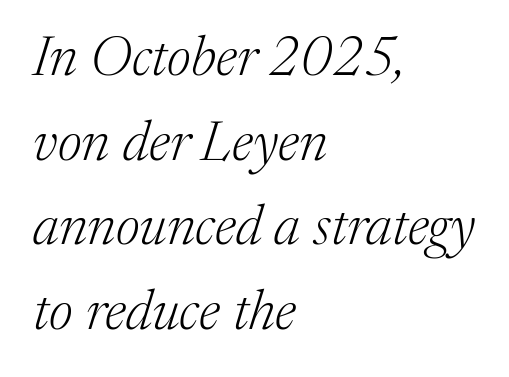
Q: Is the text bold? A: No.
Q: Is the text italic (slanted)? A: Yes, it leans right by about 17 degrees.
Q: Is the typeface a serif or a sans-serif typeface? A: Serif.
Q: Is the text underlined? A: No.
Q: How is the paragraph aligned? A: Left-aligned.
Q: Is the spacing between letters normal or unusually wide? A: Normal.
Q: Is the spacing between lines tight, normal or loose? A: Normal.
Q: Width (condensed, normal, or wide)? A: Normal.
Q: Stroke contrast? A: Medium.
Q: x-height? A: Medium.
Q: Monospaced? A: No.
